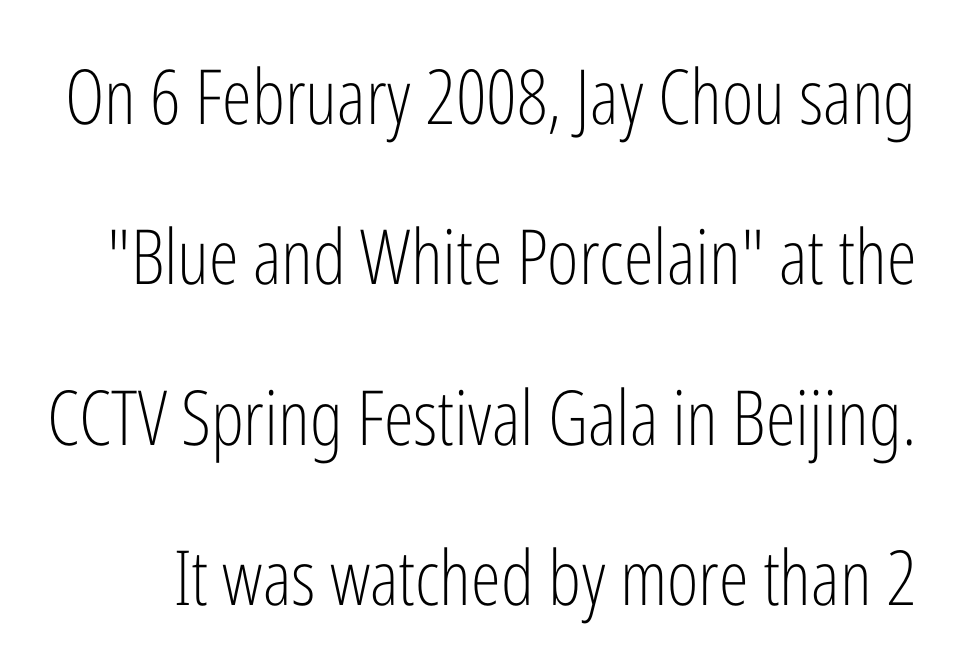
What's the leading like? Stretched, with rows far apart. There is no visible air inserted between adjacent glyphs. No feet cap the strokes, marking this as sans-serif type. The type sits square on the baseline with zero lean. Character widths vary here, with narrow letters taking less room than wide ones.
